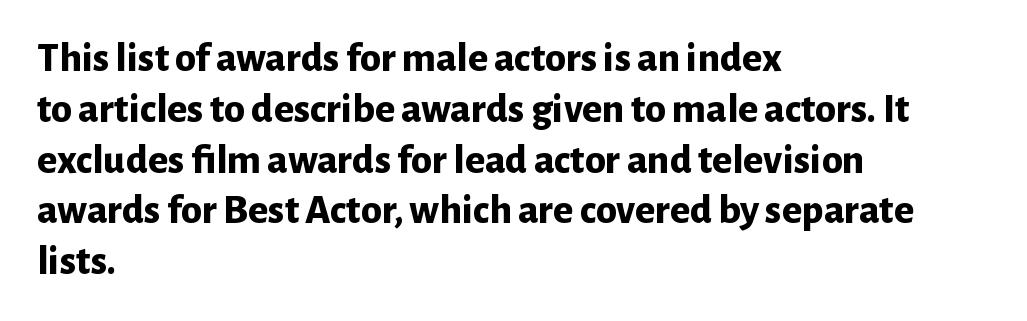
The image shows 42 px bold sans-serif type, upright; set left-aligned, line spacing 1.21x, normal letter spacing, not underlined; low stroke contrast and a medium x-height.
